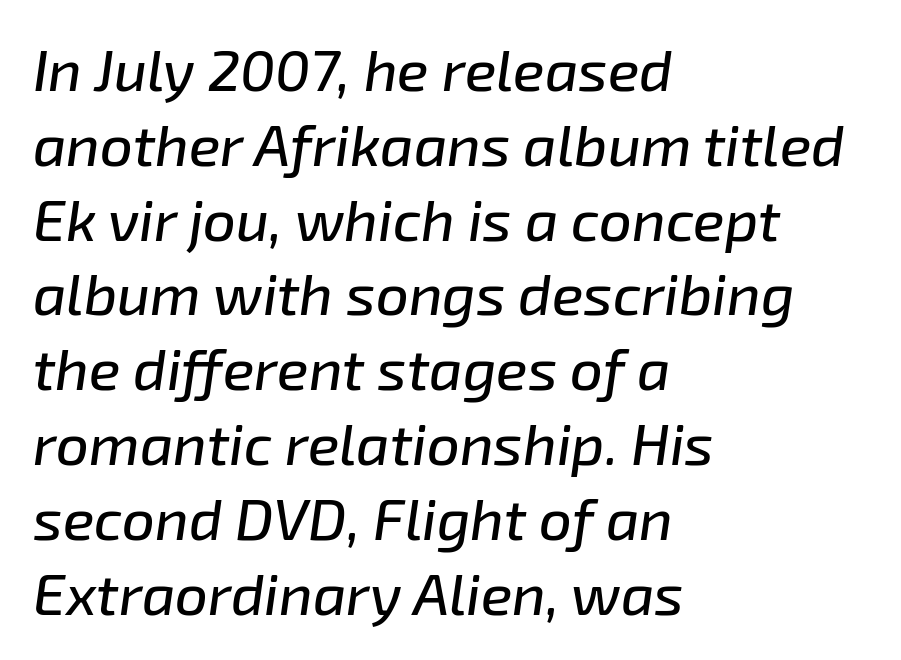
{"italic": "yes", "lean": "right", "slant_degrees": 8, "width": "normal", "stroke_contrast": "low", "x_height": "medium", "monospaced": "no", "underline": "no", "align": "left", "line_spacing": "normal", "line_spacing_ratio": 1.29, "letter_spacing": "normal", "letter_spacing_em": 0.0, "glyph_px": 58}
